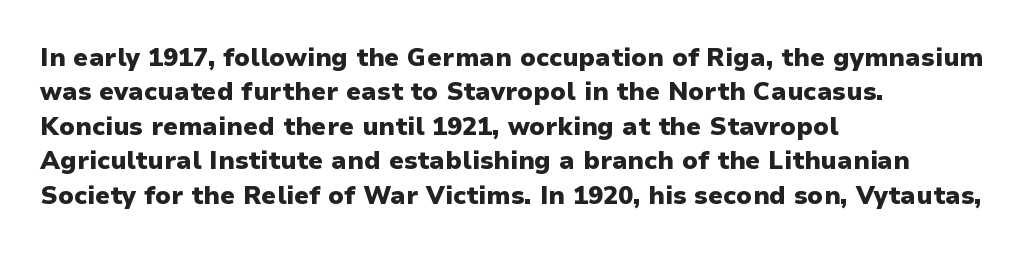
Q: Is the text bold? A: Yes.
Q: Is the text italic (slanted)? A: No, it is upright.
Q: Is the text underlined? A: No.
Q: How is the paragraph aligned? A: Left-aligned.
Q: Is the spacing between letters normal or unusually wide? A: Normal.
Q: Is the spacing between lines tight, normal or loose? A: Normal.
